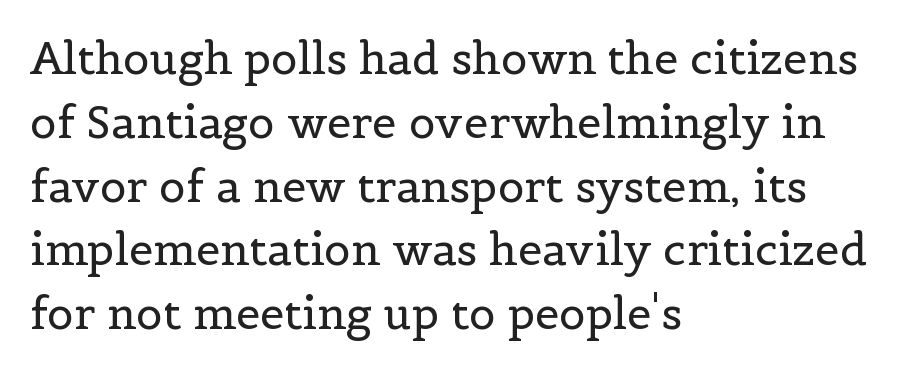
Spacing verdict: proportional, widths tailored to each character. A roman cut, with each character standing at attention. A bare baseline throughout the passage. Left-aligned paragraph, ragged on the right. The tracking reads as untouched default to a designer's eye.
